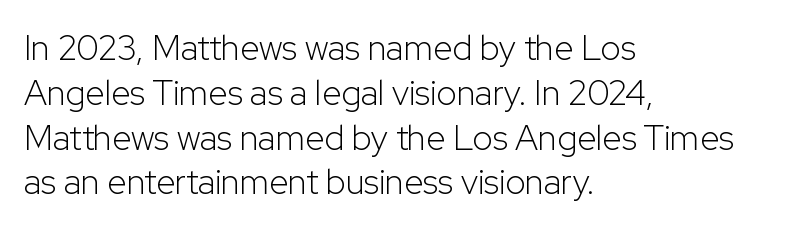
The image shows 35 px light sans-serif type, upright; set left-aligned, normal line spacing (1.28x), normal letter spacing, not underlined; low stroke contrast and a medium x-height.
